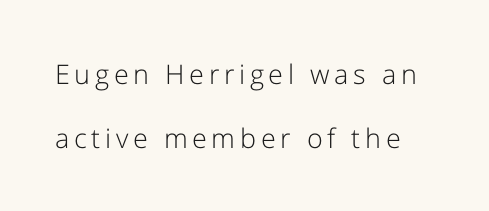
Q: Is the text bold? A: No.
Q: Is the text italic (slanted)? A: No, it is upright.
Q: Is the text underlined? A: No.
Q: Is the spacing between lines tight, normal or loose? A: Loose.
